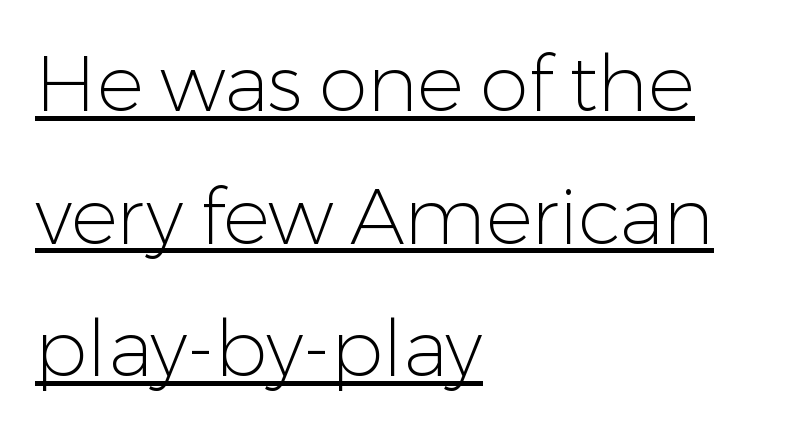
Q: Is the text bold? A: No.
Q: Is the text italic (slanted)? A: No, it is upright.
Q: Is the typeface a serif or a sans-serif typeface? A: Sans-serif.
Q: Is the text underlined? A: Yes.
Q: How is the paragraph aligned? A: Left-aligned.
Q: Is the spacing between letters normal or unusually wide? A: Normal.
Q: Is the spacing between lines tight, normal or loose? A: Normal.
Q: Width (condensed, normal, or wide)? A: Normal.
Q: Stroke contrast? A: Low.
Q: x-height? A: Medium.
Q: Monospaced? A: No.
